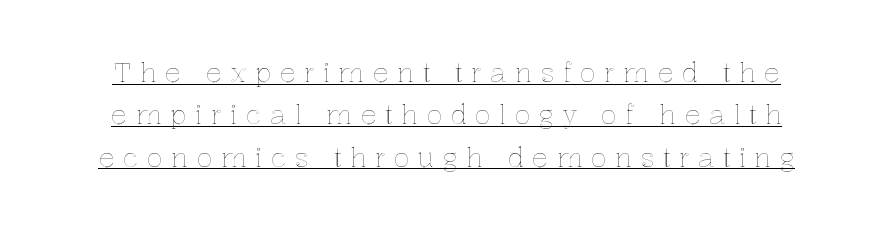
The image shows 26 px text type, upright; set normal line spacing (1.63x), unusually wide letter spacing (+0.33 em), underlined.
